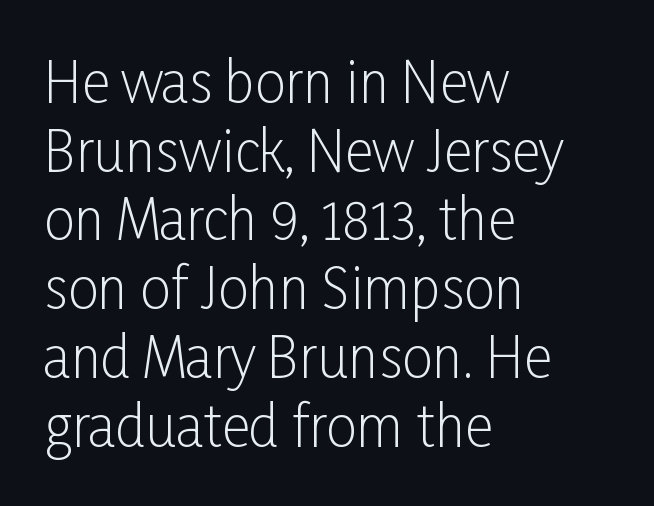
{"serif": "no", "italic": "no", "bold": "no", "weight": "light", "width": "condensed", "stroke_contrast": "low", "x_height": "medium", "monospaced": "no", "underline": "no", "align": "left", "line_spacing": "normal", "line_spacing_ratio": 1.25, "letter_spacing": "normal", "letter_spacing_em": 0.0, "glyph_px": 55}
